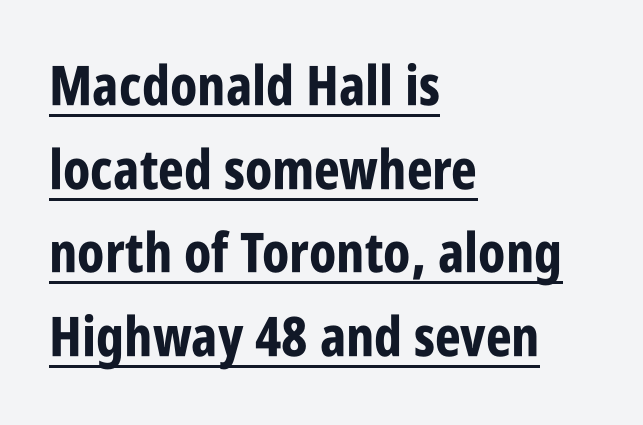
The image shows 55 px bold, condensed sans-serif type, upright; set left-aligned, normal line spacing (1.52x), normal letter spacing, underlined; low stroke contrast and a large x-height.
